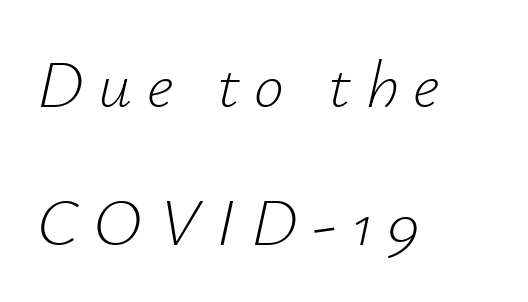
The image shows 67 px light type, italic (leaning right); set left-aligned, loose line spacing (2.06x), unusually wide letter spacing (+0.22 em), not underlined; low stroke contrast and a small x-height.
